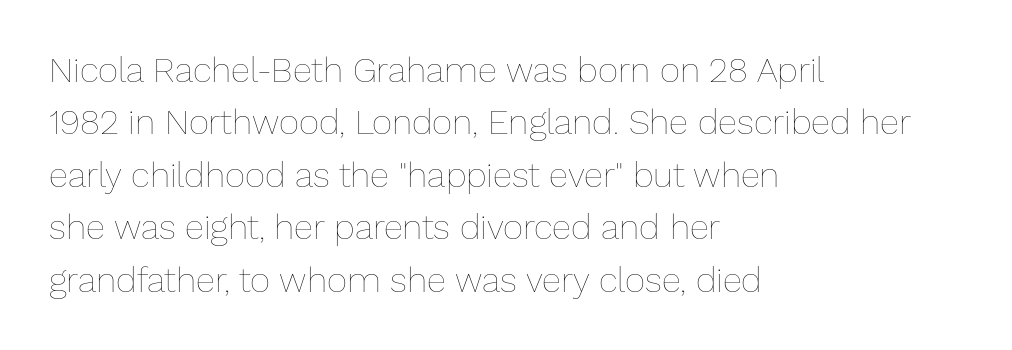
The compositor pushed each line to the left boundary. The strip under each line holds only bare page. Note the varied advance widths — an 'i' is clearly narrower than an 'm'. Is there much room between lines? A standard amount, neither cramped nor airy. Caption: face not bold, strokes unweighted.
